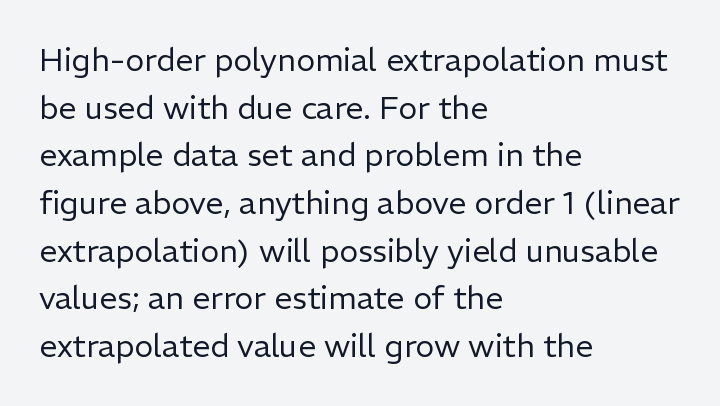
{"serif": "no", "italic": "no", "bold": "no", "weight": "regular", "width": "normal", "stroke_contrast": "low", "x_height": "medium", "monospaced": "no", "underline": "no", "align": "left", "line_spacing": "normal", "line_spacing_ratio": 1.49, "letter_spacing": "normal", "letter_spacing_em": 0.0, "glyph_px": 32}
